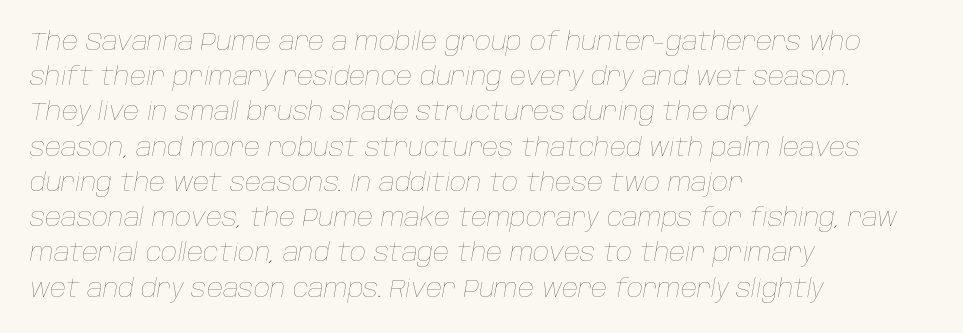
The image shows 25 px text type, italic (leaning right); set left-aligned, normal line spacing (1.41x), normal letter spacing, not underlined.
